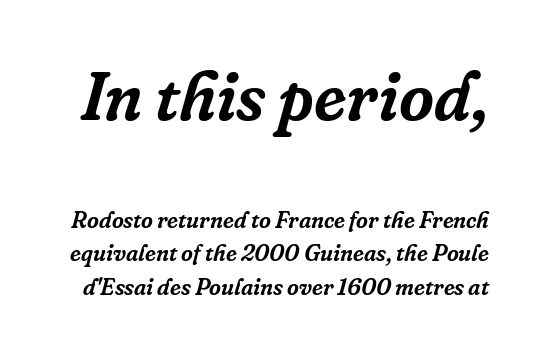
Q: Is the text italic (slanted)? A: Yes, it leans right by about 16 degrees.
Q: Is the typeface a serif or a sans-serif typeface? A: Serif.
Q: Is the text underlined? A: No.
Q: Is the spacing between letters normal or unusually wide? A: Normal.
Q: Is the spacing between lines tight, normal or loose? A: Normal.
Q: Which block of text is set in a larger size, the first (top) or the second (bottom)? A: The first (top) one.
Q: Width (condensed, normal, or wide)? A: Normal.
Q: Stroke contrast? A: Low.
Q: x-height? A: Medium.
Q: Monospaced? A: No.
